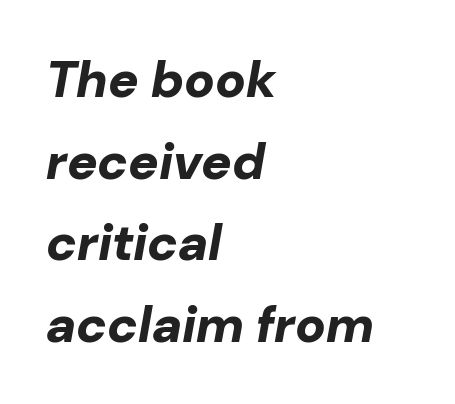
Q: Is the text bold? A: Yes.
Q: Is the text italic (slanted)? A: Yes, it leans right by about 10 degrees.
Q: Is the text underlined? A: No.
Q: How is the paragraph aligned? A: Left-aligned.
Q: Is the spacing between letters normal or unusually wide? A: Normal.
Q: Is the spacing between lines tight, normal or loose? A: Normal.
Q: Width (condensed, normal, or wide)? A: Normal.
Q: Stroke contrast? A: Low.
Q: x-height? A: Medium.
Q: Monospaced? A: No.
